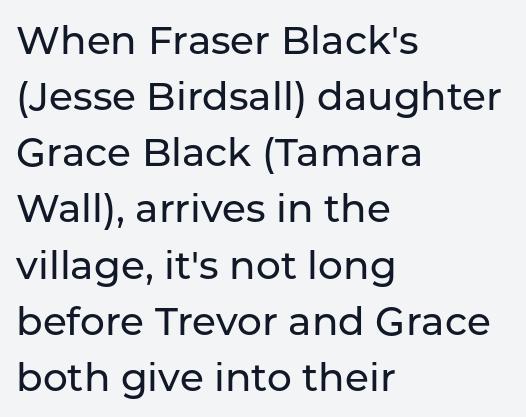
Q: Is the text italic (slanted)? A: No, it is upright.
Q: Is the typeface a serif or a sans-serif typeface? A: Sans-serif.
Q: Is the text underlined? A: No.
Q: How is the paragraph aligned? A: Left-aligned.
Q: Is the spacing between letters normal or unusually wide? A: Normal.
Q: Is the spacing between lines tight, normal or loose? A: Normal.
Q: Width (condensed, normal, or wide)? A: Normal.
Q: Stroke contrast? A: Low.
Q: x-height? A: Medium.
Q: Monospaced? A: No.
